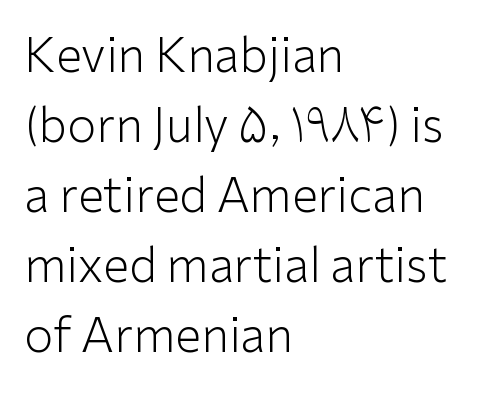
The image shows 47 px light sans-serif type, upright; set left-aligned, normal line spacing (1.49x), normal letter spacing, not underlined; low stroke contrast and a medium x-height.
